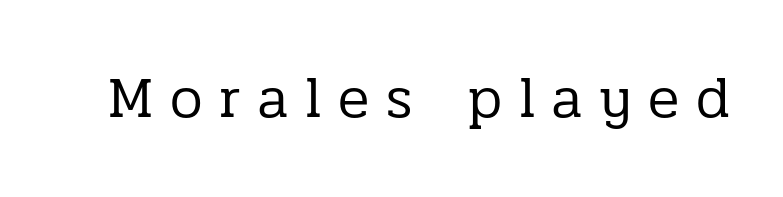
The image shows 58 px regular-weight serif type, upright; set unusually wide letter spacing (+0.29 em), not underlined; low stroke contrast and a medium x-height.
